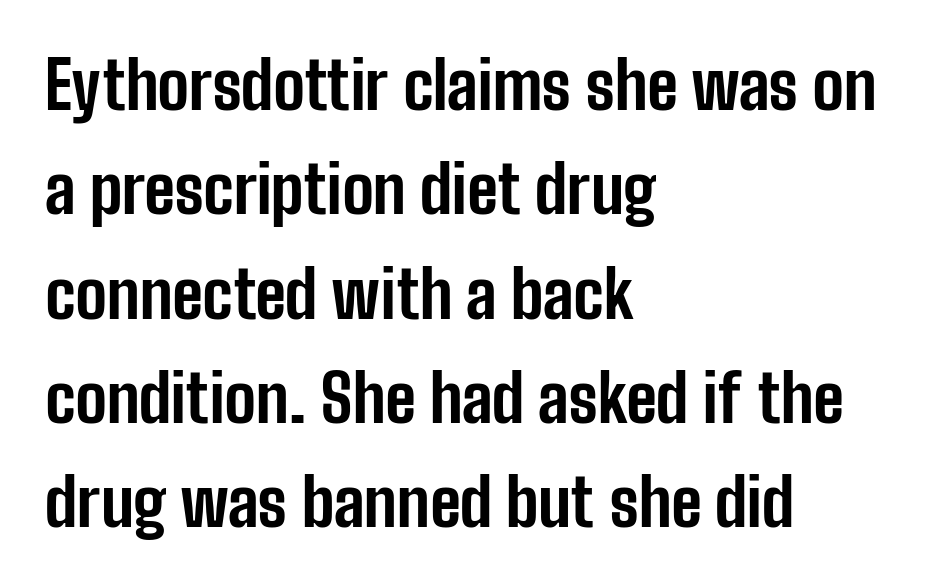
Q: Is the text bold? A: Yes.
Q: Is the text italic (slanted)? A: No, it is upright.
Q: Is the typeface a serif or a sans-serif typeface? A: Sans-serif.
Q: Is the text underlined? A: No.
Q: How is the paragraph aligned? A: Left-aligned.
Q: Is the spacing between letters normal or unusually wide? A: Normal.
Q: Is the spacing between lines tight, normal or loose? A: Normal.
Q: Width (condensed, normal, or wide)? A: Condensed.
Q: Stroke contrast? A: Low.
Q: x-height? A: Medium.
Q: Monospaced? A: No.
